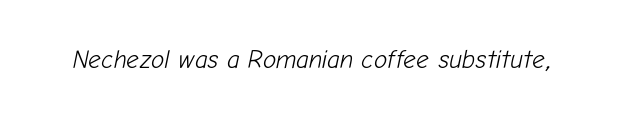
A quiet, ordinary-to-light weight characterises the typeface. A typesetter would call this zero additional tracking. The typography opts for an oblique posture over an upright one. Beneath every word, the page is bare.
